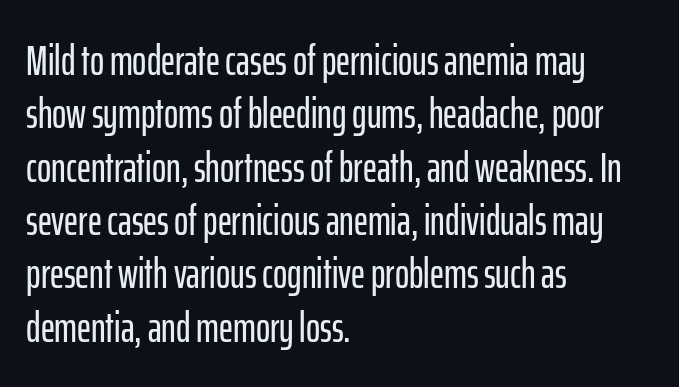
Q: Is the text italic (slanted)? A: No, it is upright.
Q: Is the typeface a serif or a sans-serif typeface? A: Sans-serif.
Q: Is the text underlined? A: No.
Q: How is the paragraph aligned? A: Left-aligned.
Q: Is the spacing between letters normal or unusually wide? A: Normal.
Q: Width (condensed, normal, or wide)? A: Condensed.
Q: Stroke contrast? A: Low.
Q: x-height? A: Medium.
Q: Monospaced? A: No.
